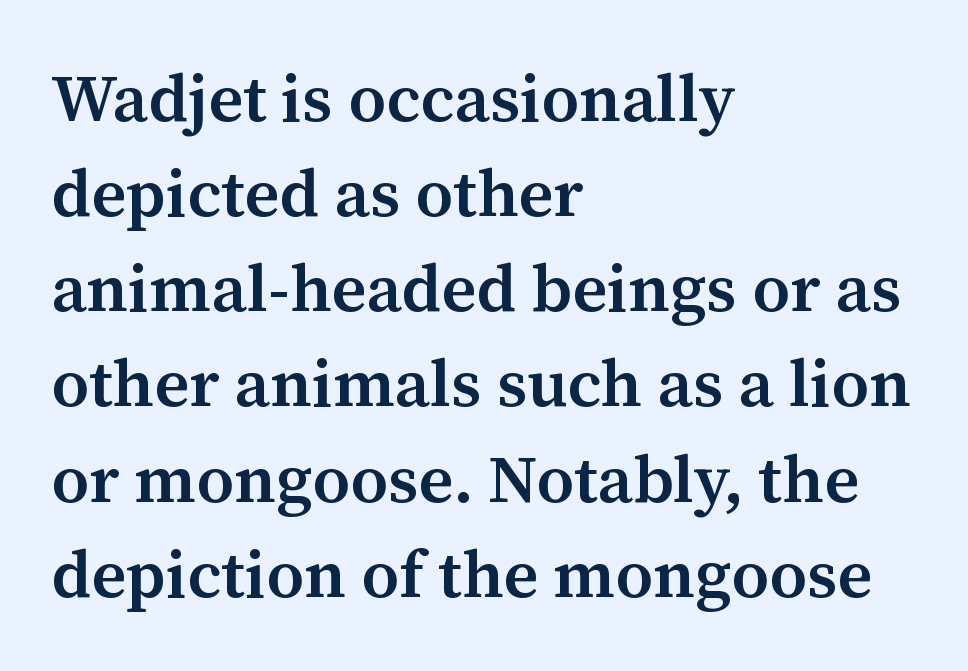
Q: Is the text bold? A: Semi-bold.
Q: Is the text italic (slanted)? A: No, it is upright.
Q: Is the typeface a serif or a sans-serif typeface? A: Serif.
Q: Is the text underlined? A: No.
Q: How is the paragraph aligned? A: Left-aligned.
Q: Is the spacing between letters normal or unusually wide? A: Normal.
Q: Is the spacing between lines tight, normal or loose? A: Normal.
Q: Width (condensed, normal, or wide)? A: Normal.
Q: Stroke contrast? A: Medium.
Q: x-height? A: Medium.
Q: Monospaced? A: No.
